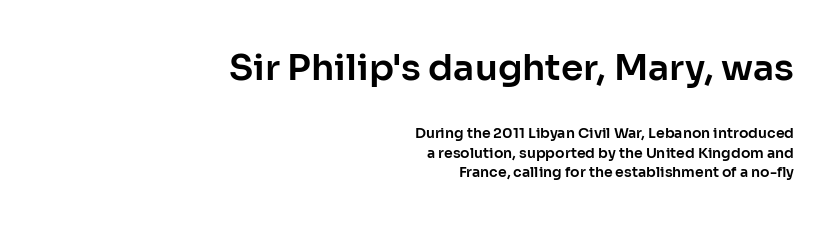
{"serif": "no", "italic": "no", "width": "normal", "stroke_contrast": "low", "x_height": "medium", "monospaced": "no", "underline": "no", "align": "right", "line_spacing": "normal", "line_spacing_ratio": 1.4, "letter_spacing": "normal", "letter_spacing_em": 0.0, "larger_block": "first", "size_ratio": 2.57, "glyph_px": 36}
